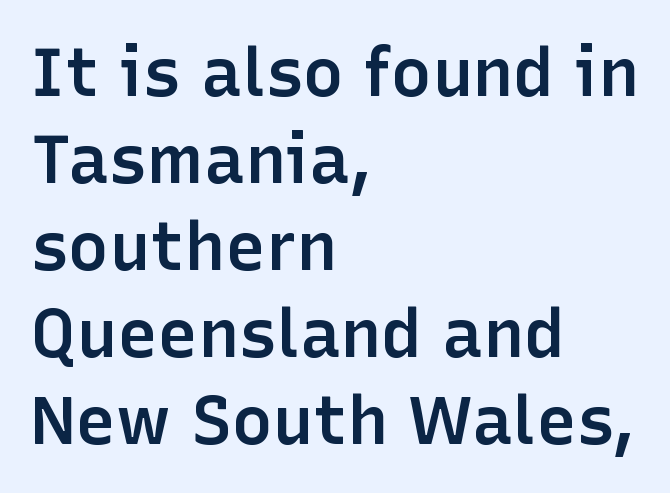
If you drew a ruler down the left edge, every line would touch it. The specimen omits any rule beneath the text block's lines. This sample uses a sans-serif face. Posture: straight, roman, zero tilt. Words appear dense and cohesive because spacing is normal. Stems and bowls a touch heavier than normal — semibold.
